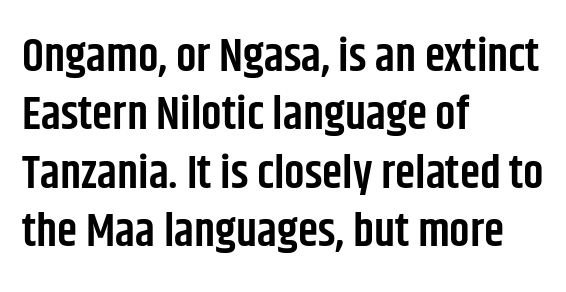
In CSS terms this would be text-align: left. No feet cap the strokes, marking this as sans-serif type. The passage shown is semibold, sitting just below true bold. What stands out about the letter spacing? Nothing — it is the standard amount.
